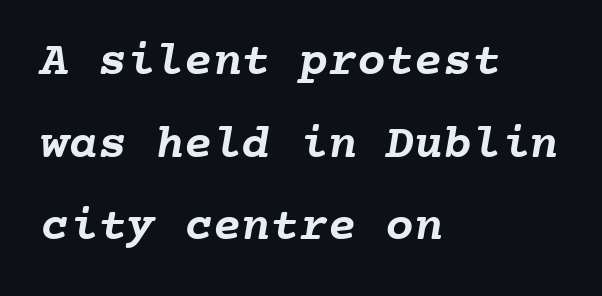
The image shows 48 px semibold type, monospaced; set left-aligned, line spacing 1.72x, normal letter spacing, not underlined; low stroke contrast and a medium x-height.
